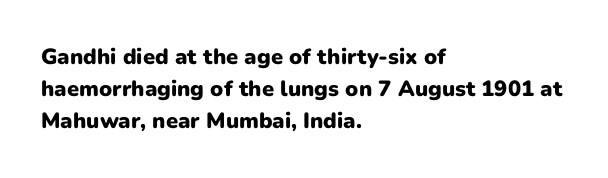
{"italic": "no", "bold": "yes", "underline": "no", "align": "left", "line_spacing": "normal", "line_spacing_ratio": 1.46, "letter_spacing": "normal", "letter_spacing_em": 0.0, "glyph_px": 22}
